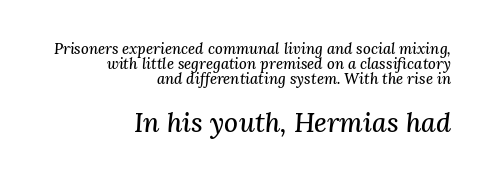
{"italic": "yes", "lean": "right", "slant_degrees": 3, "underline": "no", "align": "right", "line_spacing": "tight", "line_spacing_ratio": 0.99, "letter_spacing": "normal", "letter_spacing_em": 0.0, "larger_block": "second", "size_ratio": 1.8, "glyph_px": 27}
